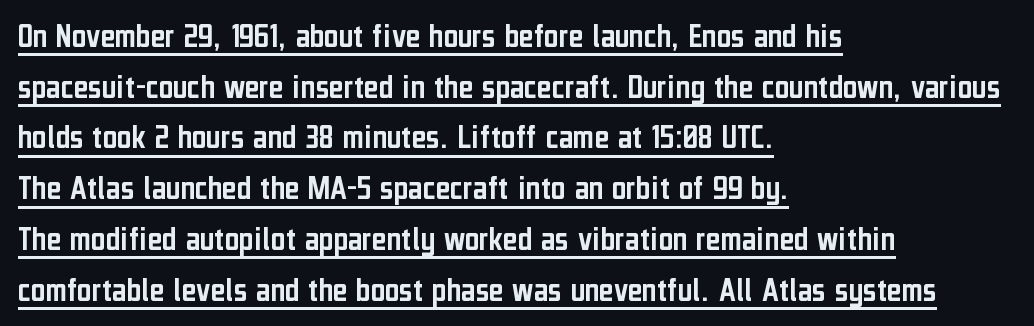
The image shows 35 px condensed sans-serif type, upright; set left-aligned, normal line spacing (1.45x), normal letter spacing, underlined; low stroke contrast and a medium x-height.
